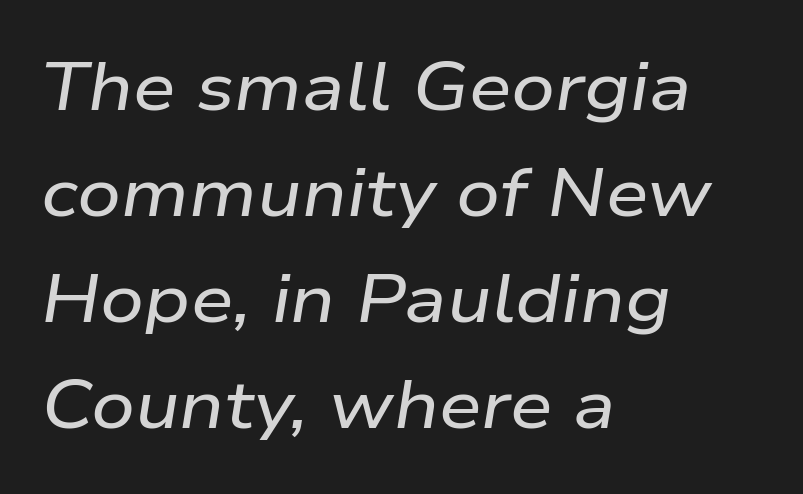
Reading down the block, your eye returns to a fixed left position each line. The type is set solid horizontally, with unmodified tracking. Successive baselines arrive at the customary interval. Rendered with sloped, italic letterforms. The face used here is proportionally spaced, like ordinary book or web type.
